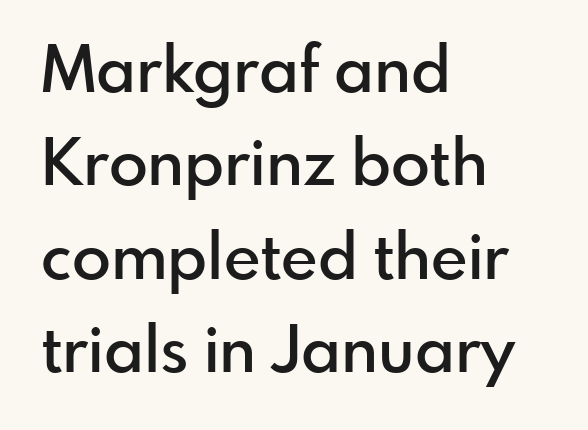
Q: Is the text bold? A: Semi-bold.
Q: Is the text italic (slanted)? A: No, it is upright.
Q: Is the typeface a serif or a sans-serif typeface? A: Sans-serif.
Q: Is the text underlined? A: No.
Q: How is the paragraph aligned? A: Left-aligned.
Q: Is the spacing between letters normal or unusually wide? A: Normal.
Q: Is the spacing between lines tight, normal or loose? A: Normal.
Q: Width (condensed, normal, or wide)? A: Normal.
Q: Stroke contrast? A: Low.
Q: x-height? A: Small.
Q: Monospaced? A: No.
